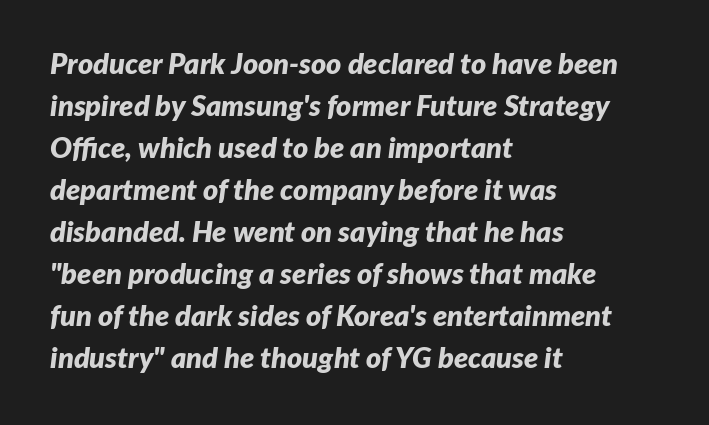
Q: Is the text bold? A: Yes.
Q: Is the text italic (slanted)? A: Yes, it leans right by about 7 degrees.
Q: Is the text underlined? A: No.
Q: How is the paragraph aligned? A: Left-aligned.
Q: Is the spacing between letters normal or unusually wide? A: Normal.
Q: Is the spacing between lines tight, normal or loose? A: Normal.
Q: Width (condensed, normal, or wide)? A: Normal.
Q: Stroke contrast? A: Low.
Q: x-height? A: Medium.
Q: Monospaced? A: No.
